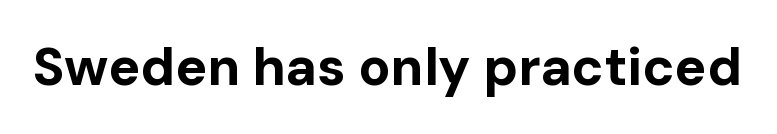
Nobody touched the tracking dial on this one. Character widths vary here, with narrow letters taking less room than wide ones. Heft: maximum for text — a bold. To sum up the face: it is a sans, with no serifs. Unmarked baselines from the first word to the last.
